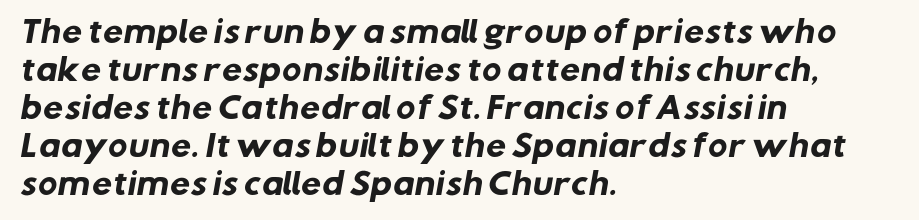
{"serif": "no", "bold": "yes", "weight": "heavy", "width": "normal", "stroke_contrast": "low", "x_height": "medium", "monospaced": "no", "underline": "no", "align": "left", "line_spacing": "normal", "line_spacing_ratio": 1.31, "letter_spacing": "normal", "letter_spacing_em": 0.0, "glyph_px": 29}
